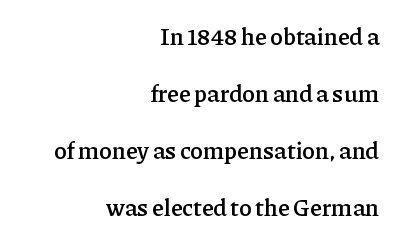
Q: Is the text bold? A: Semi-bold.
Q: Is the text italic (slanted)? A: No, it is upright.
Q: Is the text underlined? A: No.
Q: How is the paragraph aligned? A: Right-aligned.
Q: Is the spacing between letters normal or unusually wide? A: Normal.
Q: Is the spacing between lines tight, normal or loose? A: Loose.
